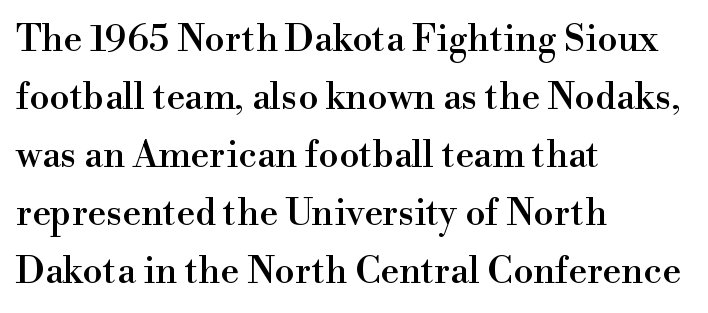
The image shows 37 px serif type, upright; set left-aligned, normal line spacing (1.57x), normal letter spacing, not underlined; high stroke contrast and a small x-height.
